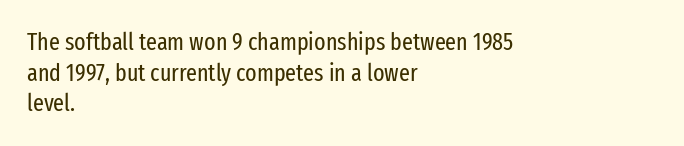
The image shows 24 px text type, upright; set left-aligned, normal line spacing (1.28x), normal letter spacing, not underlined.
